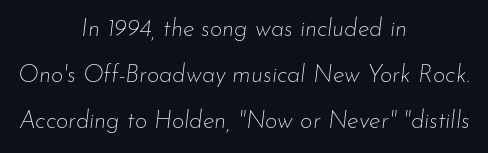
Q: Is the text bold? A: No.
Q: Is the text italic (slanted)? A: Yes, it leans right by about 7 degrees.
Q: Is the text underlined? A: No.
Q: How is the paragraph aligned? A: Centered.
Q: Is the spacing between letters normal or unusually wide? A: Normal.
Q: Is the spacing between lines tight, normal or loose? A: Loose.
